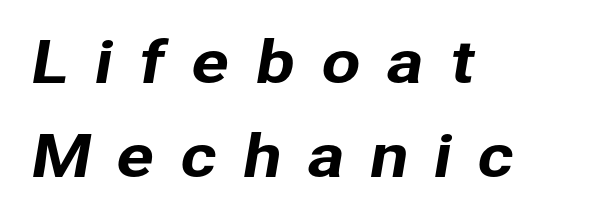
{"serif": "no", "width": "normal", "stroke_contrast": "low", "x_height": "medium", "monospaced": "no", "underline": "no", "align": "left", "line_spacing": "normal", "line_spacing_ratio": 1.65, "letter_spacing": "wide", "letter_spacing_em": 0.43, "glyph_px": 57}
